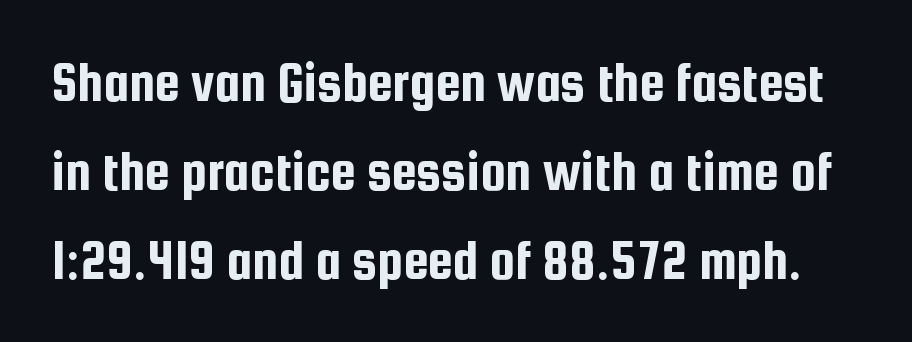
Each new line begins a customary step beneath the previous one. Letter spacing: default. Note: no serifs on the glyphs. Notice how the stems are strictly vertical — no italics here. The string is rendered with underlining switched off. Note the varied advance widths — an 'i' is clearly narrower than an 'm'.
